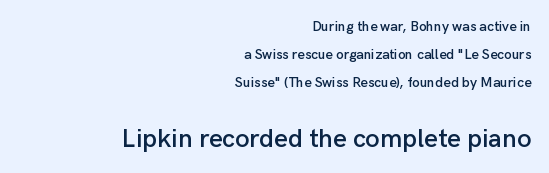
Q: Is the text italic (slanted)? A: No, it is upright.
Q: Is the text underlined? A: No.
Q: How is the paragraph aligned? A: Right-aligned.
Q: Is the spacing between letters normal or unusually wide? A: Normal.
Q: Is the spacing between lines tight, normal or loose? A: Loose.
Q: Which block of text is set in a larger size, the first (top) or the second (bottom)? A: The second (bottom) one.
